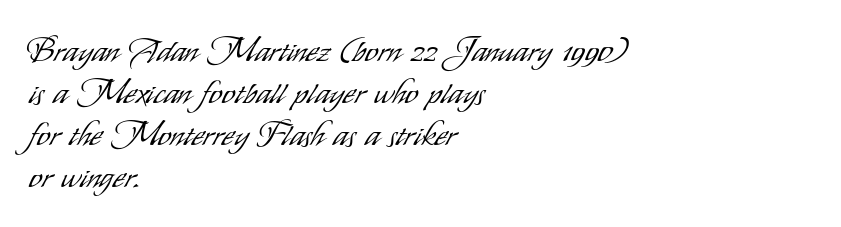
The image shows 33 px light, condensed sans-serif type; set left-aligned, normal line spacing (1.27x), normal letter spacing, not underlined; low stroke contrast and a small x-height.
